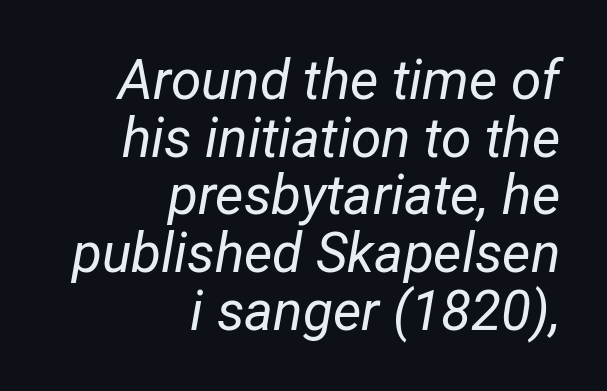
Slanted lettering throughout. A typesetter would call this leading minimal, almost set solid. Each letter keeps its own natural width here, so spacing adapts to shape. Layout note: lines flush right. Descenders are the only things crossing below the line. The font is comparable to plain body text, perhaps lighter.
